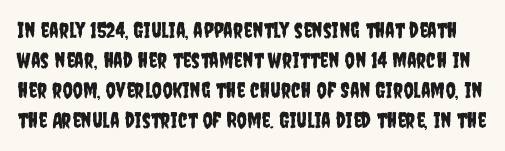
{"italic": "no", "underline": "no", "line_spacing": "normal", "line_spacing_ratio": 1.37, "letter_spacing": "normal", "letter_spacing_em": 0.0, "glyph_px": 22}
